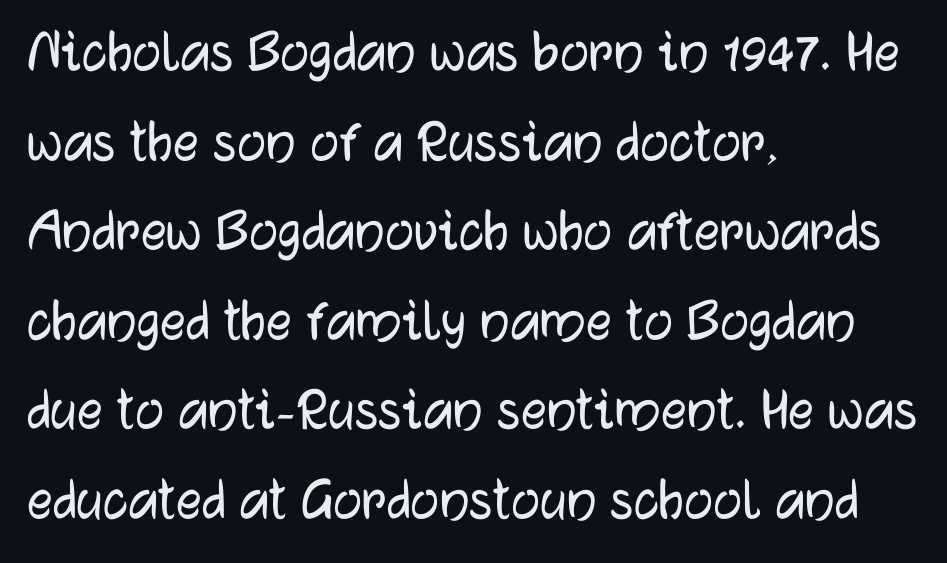
Q: Is the text italic (slanted)? A: No, it is upright.
Q: Is the typeface a serif or a sans-serif typeface? A: Sans-serif.
Q: Is the text underlined? A: No.
Q: How is the paragraph aligned? A: Left-aligned.
Q: Is the spacing between letters normal or unusually wide? A: Normal.
Q: Is the spacing between lines tight, normal or loose? A: Normal.
Q: Width (condensed, normal, or wide)? A: Normal.
Q: Stroke contrast? A: Low.
Q: x-height? A: Medium.
Q: Monospaced? A: No.
